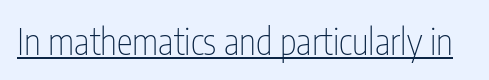
The image shows 36 px thin, condensed sans-serif type, upright; set normal letter spacing, underlined; low stroke contrast and a medium x-height.
